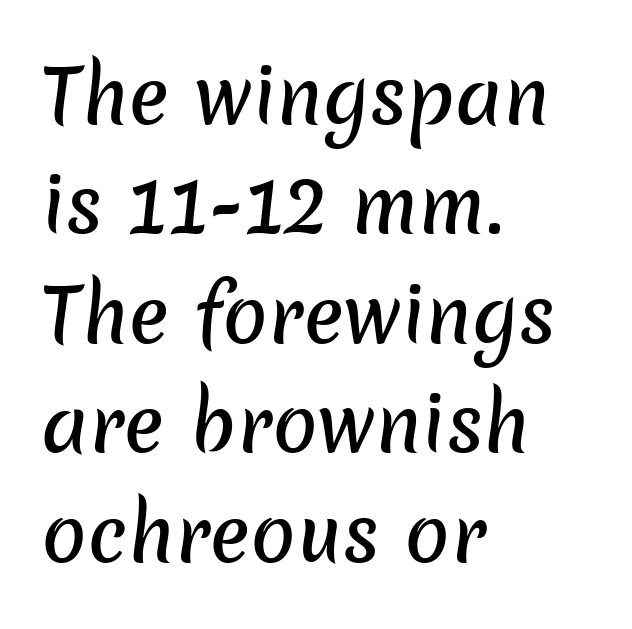
The glyphs are unaccompanied by any horizontal stroke below them. This block has exactly the height ordinary leading produces. Does extra space separate the letters? No, they use regular spacing. Spacing verdict: proportional, widths tailored to each character. The typesetter chose a ragged-right arrangement here. To sum up the face: it is a sans, with no serifs.
